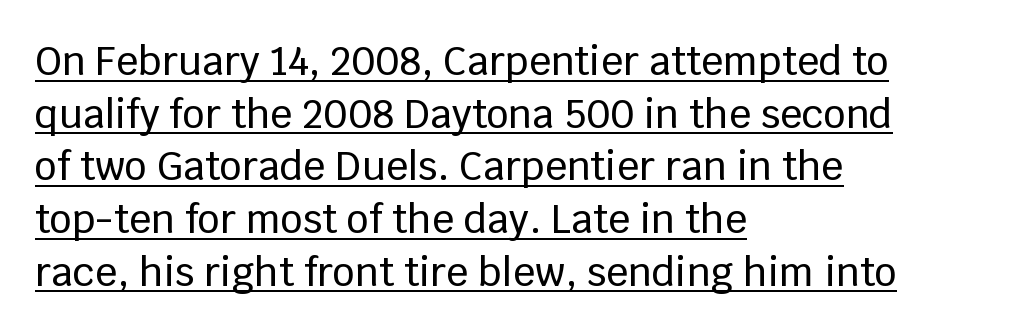
These lines are set flush left with a ragged right edge. Regarding serifs, this sample does without them. Each letter keeps its own natural width here, so spacing adapts to shape. The rendering keeps characters at their native spacing.
